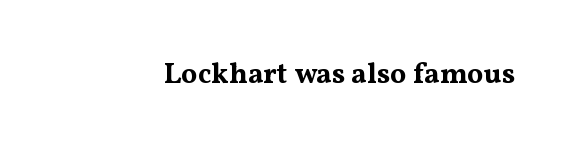
Q: Is the text bold? A: Yes.
Q: Is the text italic (slanted)? A: No, it is upright.
Q: Is the typeface a serif or a sans-serif typeface? A: Serif.
Q: Is the text underlined? A: No.
Q: Is the spacing between letters normal or unusually wide? A: Normal.
Q: Width (condensed, normal, or wide)? A: Wide.
Q: Stroke contrast? A: Medium.
Q: x-height? A: Medium.
Q: Monospaced? A: No.
